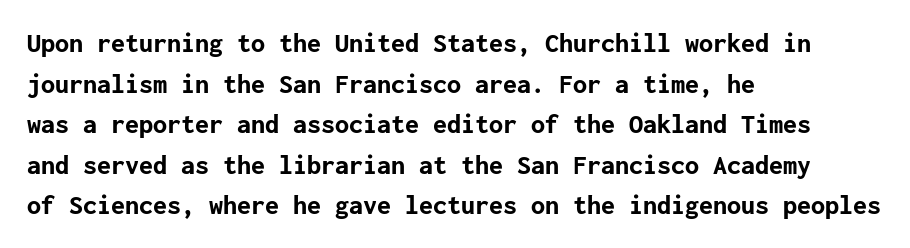
{"serif": "no", "italic": "no", "bold": "yes", "weight": "bold", "width": "normal", "stroke_contrast": "low", "x_height": "medium", "underline": "no", "align": "left", "line_spacing": "normal", "line_spacing_ratio": 1.45, "letter_spacing": "normal", "letter_spacing_em": 0.0, "glyph_px": 28}
